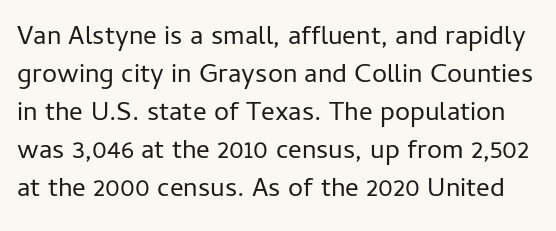
The image shows 27 px text type, upright; set normal line spacing (1.41x), normal letter spacing, not underlined.
